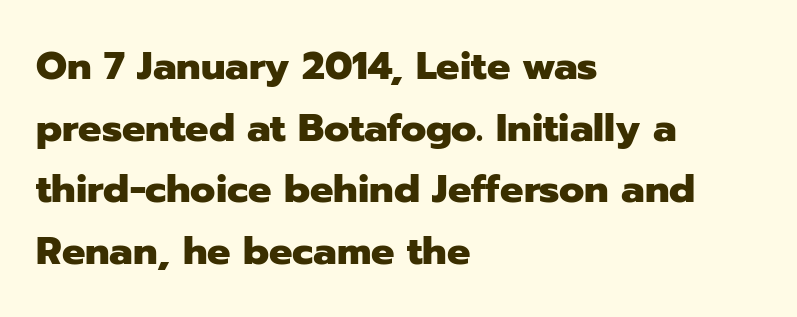
Q: Is the text bold? A: Yes.
Q: Is the text italic (slanted)? A: No, it is upright.
Q: Is the typeface a serif or a sans-serif typeface? A: Sans-serif.
Q: Is the text underlined? A: No.
Q: How is the paragraph aligned? A: Left-aligned.
Q: Is the spacing between letters normal or unusually wide? A: Normal.
Q: Is the spacing between lines tight, normal or loose? A: Normal.
Q: Width (condensed, normal, or wide)? A: Normal.
Q: Stroke contrast? A: Low.
Q: x-height? A: Medium.
Q: Monospaced? A: No.
